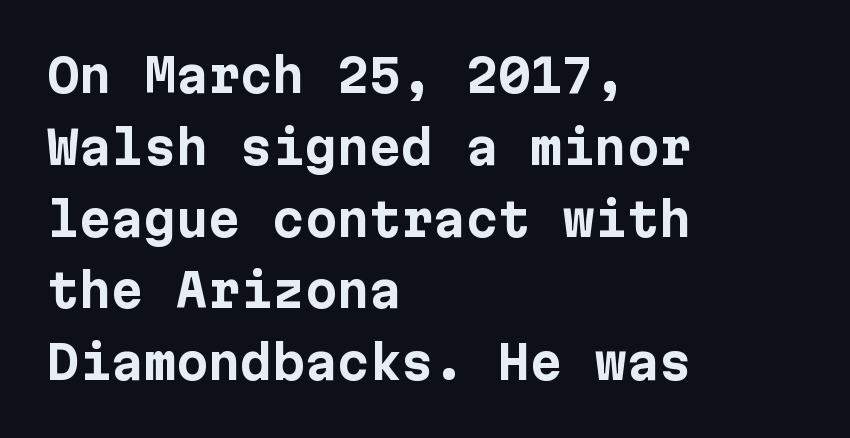
{"serif": "no", "italic": "no", "bold": "yes", "weight": "bold", "width": "normal", "stroke_contrast": "low", "x_height": "medium", "underline": "no", "align": "left", "line_spacing": "normal", "line_spacing_ratio": 1.56, "letter_spacing": "normal", "letter_spacing_em": 0.0, "glyph_px": 46}
